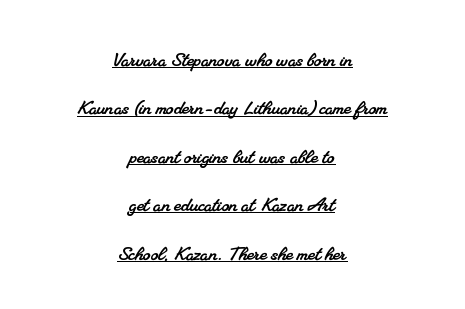
Characters follow at the spacing the type designer built in. Descenders here cross a horizontal rule under the line. Reading down the column, the eye jumps a long way to each next line. Horizontally, the lines are justified to the midpoint only.
